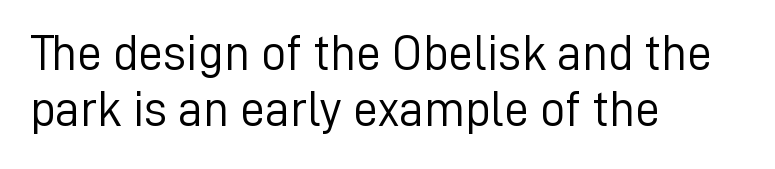
The image shows 50 px light sans-serif type, upright; set left-aligned, tight line spacing (1.12x), normal letter spacing, not underlined; low stroke contrast and a medium x-height.
